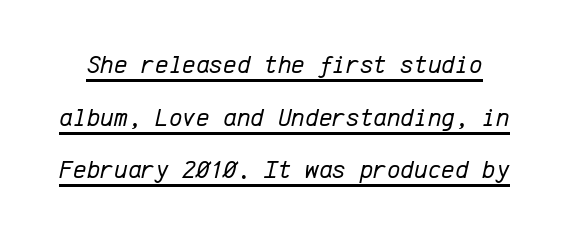
{"italic": "yes", "lean": "right", "slant_degrees": 12, "bold": "no", "underline": "yes", "line_spacing": "loose", "line_spacing_ratio": 2.02, "letter_spacing": "normal", "letter_spacing_em": 0.0, "glyph_px": 26}
